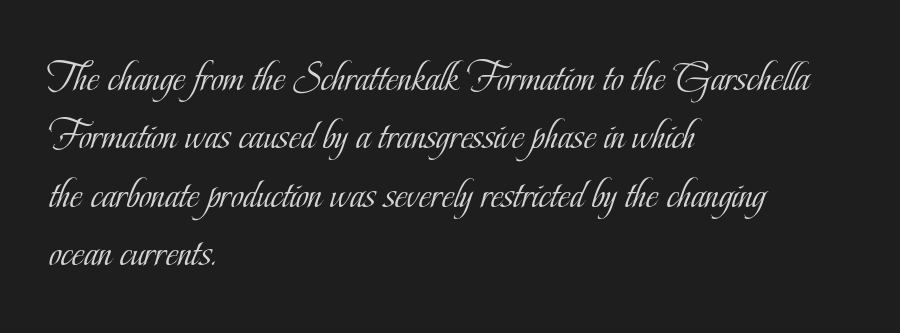
Q: Is the text bold? A: No.
Q: Is the text italic (slanted)? A: Yes.
Q: Is the typeface a serif or a sans-serif typeface? A: Serif.
Q: Is the text underlined? A: No.
Q: How is the paragraph aligned? A: Left-aligned.
Q: Is the spacing between letters normal or unusually wide? A: Normal.
Q: Is the spacing between lines tight, normal or loose? A: Normal.
Q: Width (condensed, normal, or wide)? A: Condensed.
Q: Stroke contrast? A: Low.
Q: x-height? A: Small.
Q: Monospaced? A: No.
